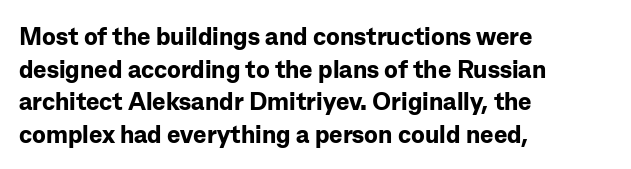
The image shows 25 px bold type, upright; set left-aligned, normal line spacing (1.31x), normal letter spacing, not underlined.
